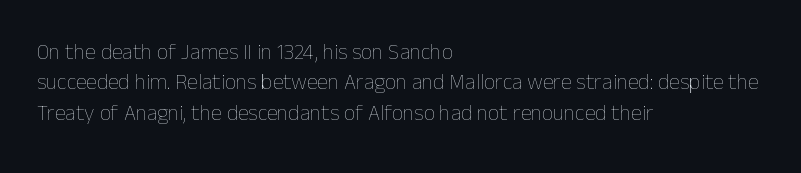
{"italic": "no", "bold": "no", "underline": "no", "align": "left", "line_spacing": "normal", "line_spacing_ratio": 1.38, "letter_spacing": "normal", "letter_spacing_em": 0.0, "glyph_px": 22}
